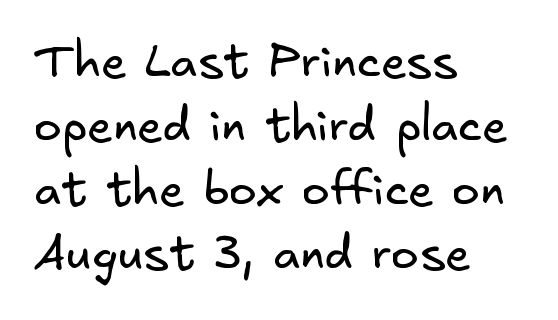
{"serif": "no", "bold": "no", "weight": "regular", "width": "normal", "stroke_contrast": "low", "x_height": "small", "underline": "no", "align": "left", "line_spacing": "normal", "line_spacing_ratio": 1.36, "letter_spacing": "normal", "letter_spacing_em": 0.0, "glyph_px": 47}
